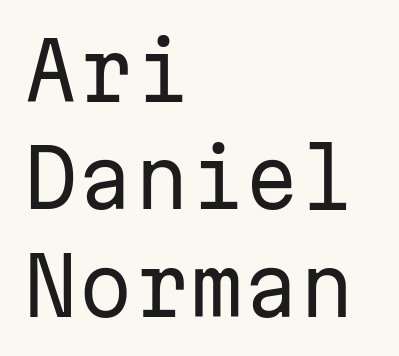
The image shows 79 px regular-weight sans-serif type, upright, monospaced; set left-aligned, normal line spacing (1.36x), normal letter spacing, not underlined; low stroke contrast and a medium x-height.
